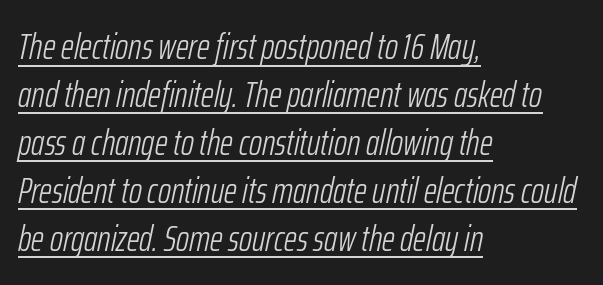
The image shows 36 px light, condensed type, italic (leaning right); set left-aligned, normal line spacing (1.33x), normal letter spacing, underlined; low stroke contrast and a medium x-height.
